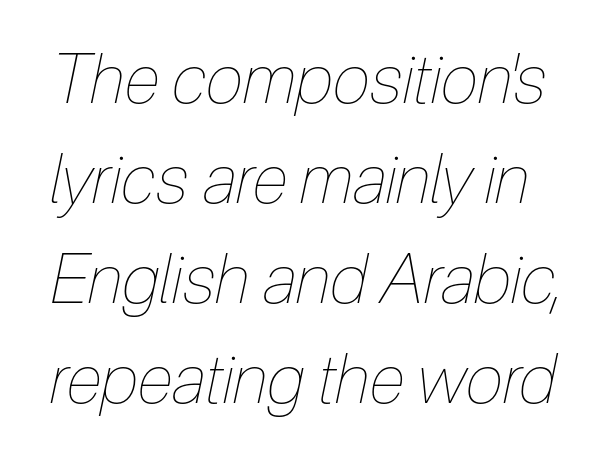
The image shows 68 px thin, condensed type, italic (leaning right); set normal line spacing (1.47x), normal letter spacing, not underlined; low stroke contrast and a medium x-height.
